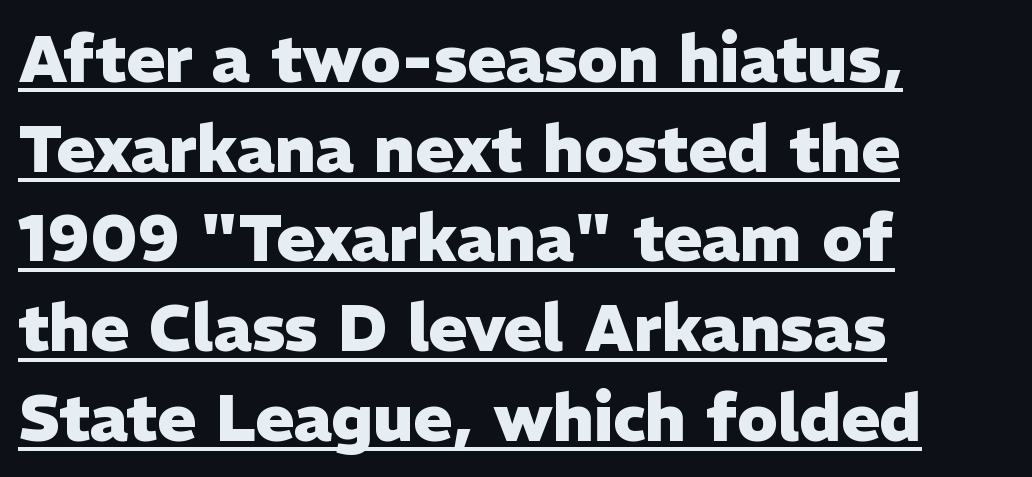
The image shows 65 px heavy sans-serif type, upright; set left-aligned, normal line spacing (1.38x), normal letter spacing, underlined; low stroke contrast and a medium x-height.
